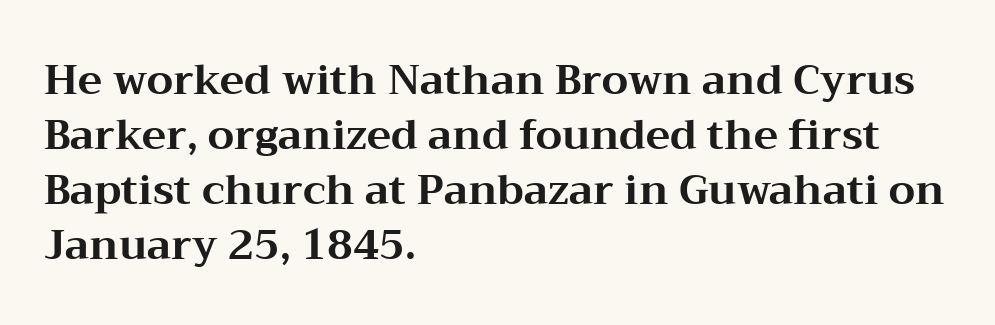
{"serif": "yes", "italic": "no", "bold": "yes", "weight": "bold", "width": "wide", "stroke_contrast": "medium", "x_height": "medium", "monospaced": "no", "underline": "no", "align": "left", "line_spacing": "normal", "line_spacing_ratio": 1.34, "letter_spacing": "normal", "letter_spacing_em": 0.0, "glyph_px": 41}
